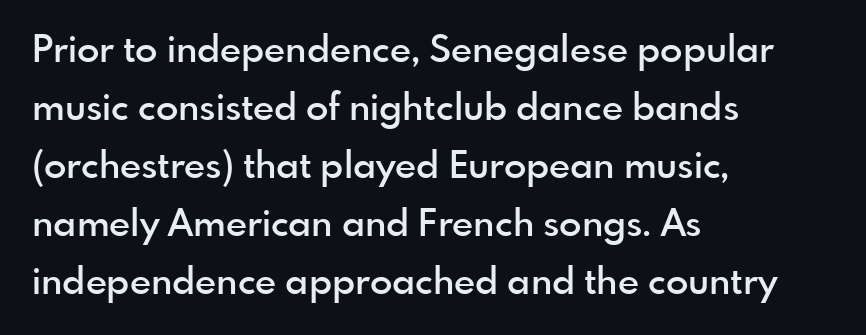
Q: Is the text bold? A: Semi-bold.
Q: Is the text italic (slanted)? A: No, it is upright.
Q: Is the typeface a serif or a sans-serif typeface? A: Sans-serif.
Q: Is the text underlined? A: No.
Q: How is the paragraph aligned? A: Left-aligned.
Q: Is the spacing between letters normal or unusually wide? A: Normal.
Q: Is the spacing between lines tight, normal or loose? A: Normal.
Q: Width (condensed, normal, or wide)? A: Normal.
Q: x-height? A: Small.
Q: Monospaced? A: No.
